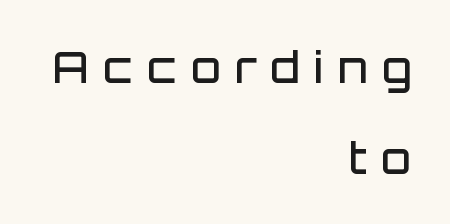
Typesetter's note: demi weight, one step under bold. Underlining? Definitely not there. Each letter's strokes conclude bluntly, with no projecting serifs. Varying glyph widths throughout — classic text-font behaviour. Someone cranked the tracking dial way up on this one.
